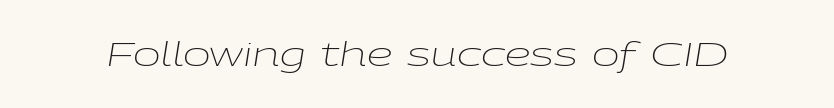
Bold? No — there's no thickening of the strokes. Does extra space separate the letters? No, they use regular spacing. The letters advance in unequal steps, a hallmark of proportional type. These lines were composed using italics. The area under the type is left untouched.
